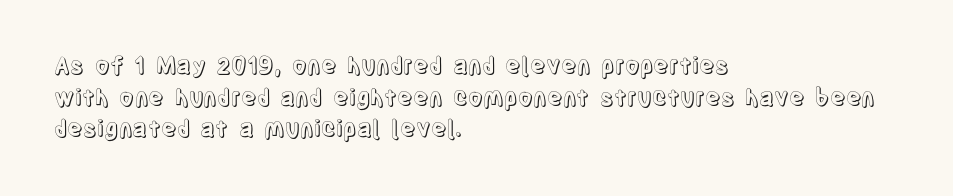
The letterforms sit shoulder to shoulder at normal distance. The paragraph has a hard left edge and a soft right edge. A clean baseline with only descenders dipping below it. No italicization has been applied; the sample stays upright.
